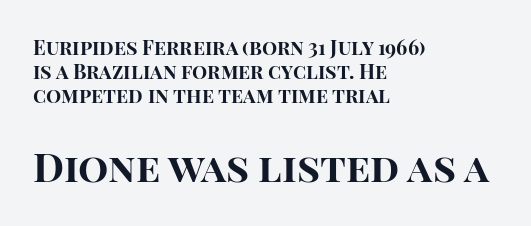
The image shows 40 px bold sans-serif type, upright; set left-aligned, line spacing 1.21x, normal letter spacing, not underlined; the second (bottom) block is 2.0x larger; high stroke contrast and a large x-height.
